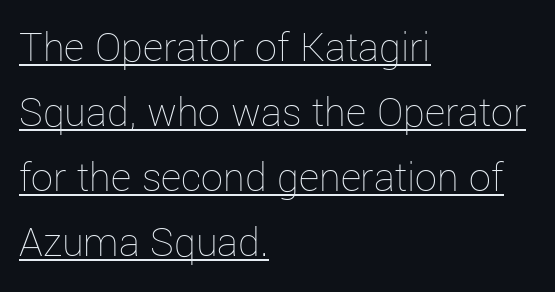
The image shows 44 px thin type, upright; set left-aligned, normal line spacing (1.48x), normal letter spacing, underlined; low stroke contrast and a medium x-height.
